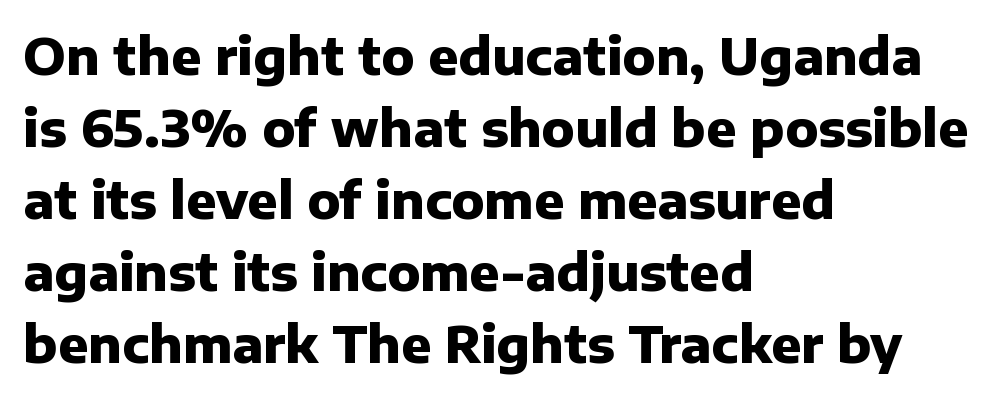
Vertically, the passage feels balanced, rows spaced as you'd expect. The letters advance in unequal steps, a hallmark of proportional type. There is no visible air inserted between adjacent glyphs. Quick note: underline off.
